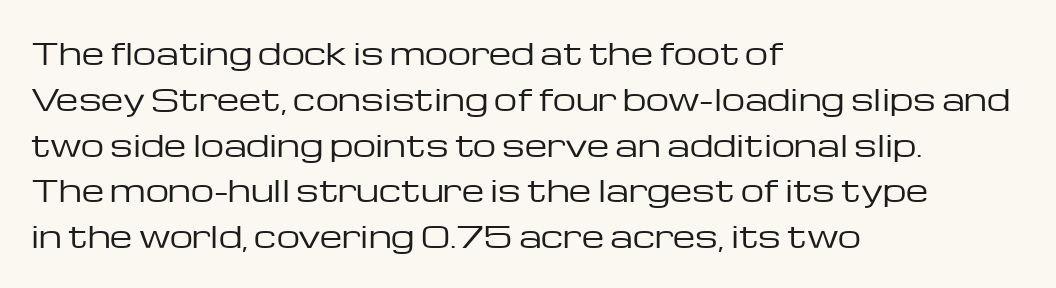
These lines keep a tight, regular rhythm from letter to letter. Alignment: flush left. The strokes are not fattened; the text isn't bold. Descender tails drop into unmarked territory. Do the letters lean? They stand straight. Spacing verdict: proportional, widths tailored to each character.
